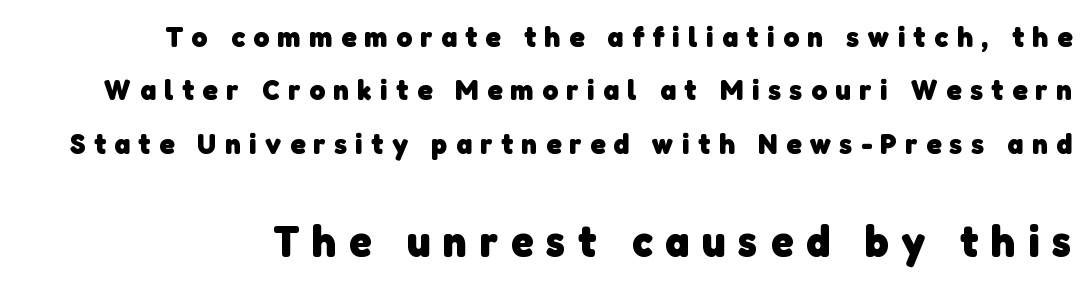
The image shows 45 px heavy sans-serif type; set line spacing 1.78x, unusually wide letter spacing (+0.28 em), not underlined; the second (bottom) block is 1.5x larger; low stroke contrast and a medium x-height.
